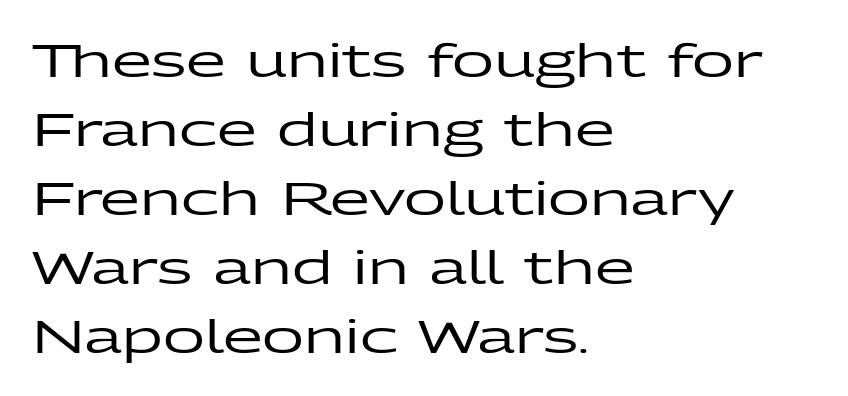
Q: Is the text italic (slanted)? A: No, it is upright.
Q: Is the typeface a serif or a sans-serif typeface? A: Sans-serif.
Q: Is the text underlined? A: No.
Q: How is the paragraph aligned? A: Left-aligned.
Q: Is the spacing between letters normal or unusually wide? A: Normal.
Q: Is the spacing between lines tight, normal or loose? A: Normal.
Q: Width (condensed, normal, or wide)? A: Wide.
Q: Stroke contrast? A: Low.
Q: x-height? A: Medium.
Q: Monospaced? A: No.
